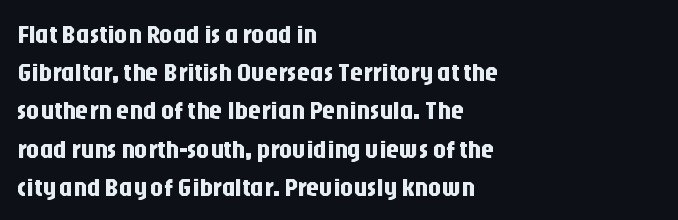
Glance below the letters and you will spot only blank space. Interline gaps are of average width in this sample. The type sits square on the baseline with zero lean. The text block is weighted toward the left margin, trailing off unevenly rightward. These lines keep a tight, regular rhythm from letter to letter.
